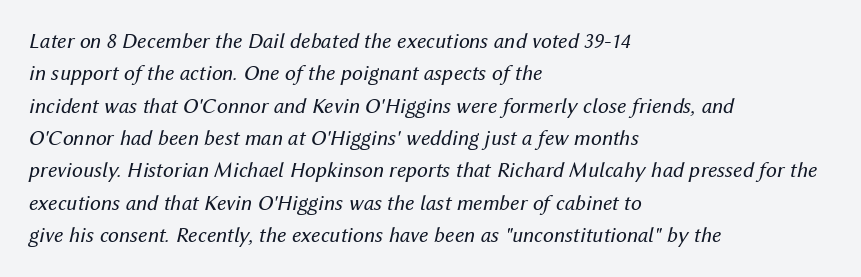
{"italic": "yes", "lean": "right", "slant_degrees": 12, "bold": "no", "underline": "no", "align": "left", "line_spacing": "normal", "line_spacing_ratio": 1.47, "letter_spacing": "normal", "letter_spacing_em": 0.0, "glyph_px": 22}
